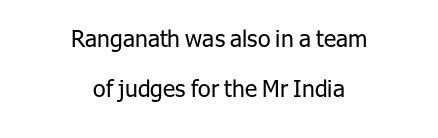
{"italic": "no", "bold": "no", "underline": "no", "align": "center", "line_spacing": "loose", "line_spacing_ratio": 2.16, "letter_spacing": "normal", "letter_spacing_em": 0.0, "glyph_px": 23}
